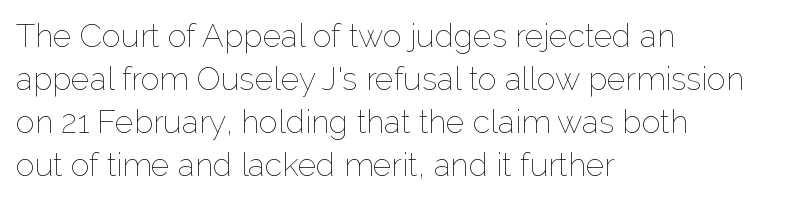
{"italic": "no", "bold": "no", "weight": "thin", "width": "normal", "stroke_contrast": "low", "x_height": "medium", "monospaced": "no", "underline": "no", "align": "left", "line_spacing": "normal", "line_spacing_ratio": 1.34, "letter_spacing": "normal", "letter_spacing_em": 0.0, "glyph_px": 32}
